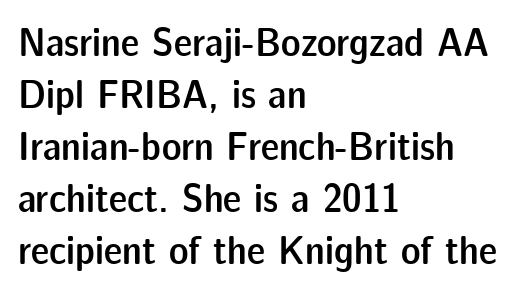
As a designer I'd log this as weight 600, semibold. Each letter keeps its own natural width here, so spacing adapts to shape. If you measured baseline to baseline, you'd find a middling distance. The font's upright variant was chosen for this text.
